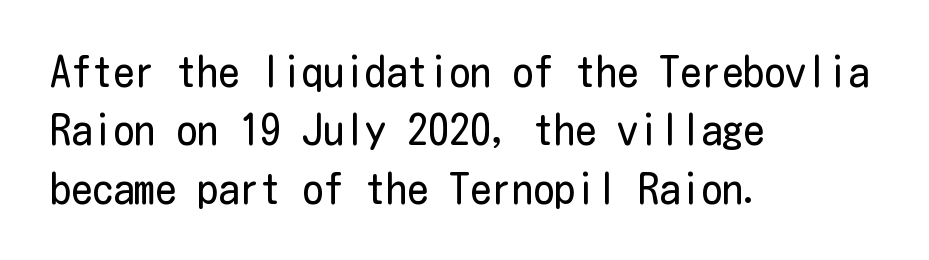
{"serif": "no", "italic": "no", "bold": "no", "weight": "regular", "width": "condensed", "stroke_contrast": "low", "x_height": "medium", "underline": "no", "align": "left", "line_spacing": "normal", "line_spacing_ratio": 1.39, "letter_spacing": "normal", "letter_spacing_em": 0.0, "glyph_px": 42}
